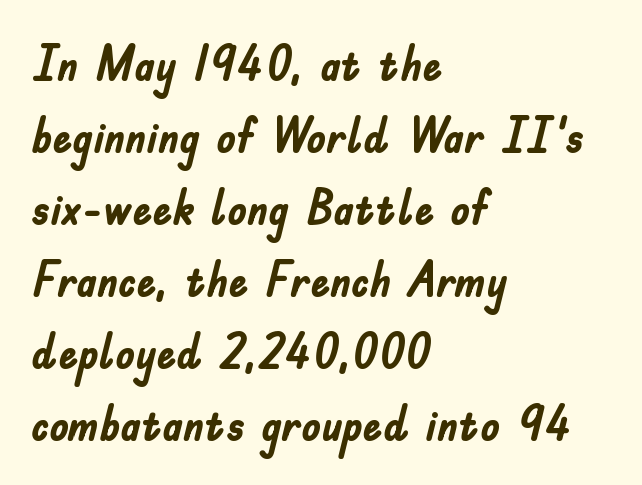
{"serif": "no", "bold": "yes", "weight": "semibold", "width": "condensed", "stroke_contrast": "low", "x_height": "small", "monospaced": "no", "underline": "no", "align": "left", "line_spacing": "normal", "line_spacing_ratio": 1.47, "letter_spacing": "normal", "letter_spacing_em": 0.0, "glyph_px": 49}
